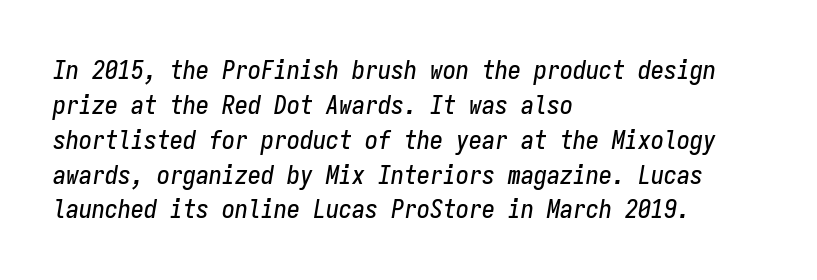
{"italic": "yes", "lean": "right", "slant_degrees": 9, "underline": "no", "align": "left", "line_spacing": "normal", "line_spacing_ratio": 1.34, "letter_spacing": "normal", "letter_spacing_em": 0.0, "glyph_px": 26}
